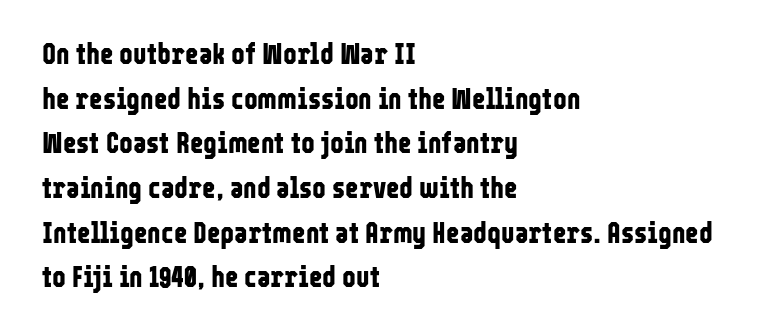
Successive baselines arrive at the customary interval. Each word holds together tightly as a unit, with standard inter-letter gaps. The paragraph shown leans on its left margin. Serif or sans? Sans — the stroke terminals are bare.
